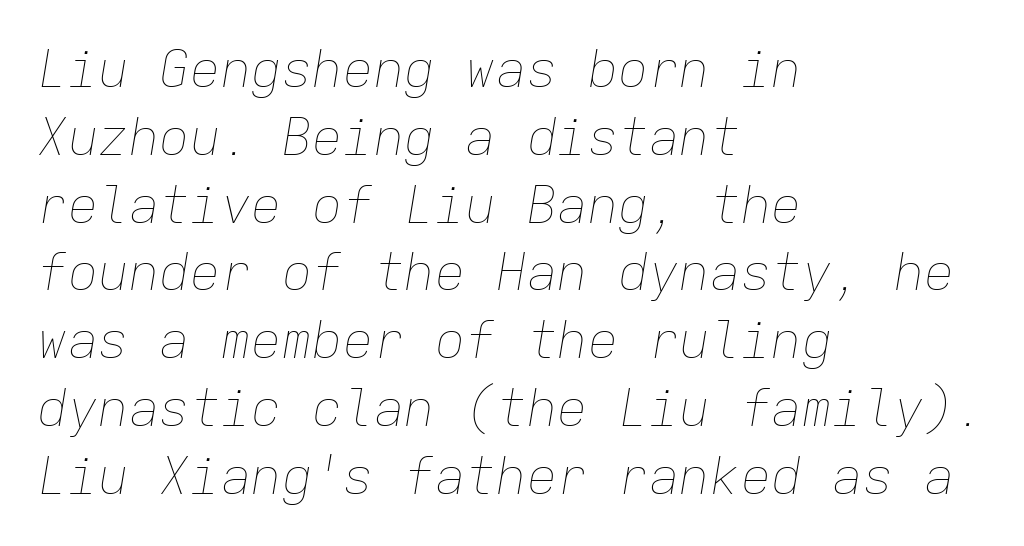
Q: Is the text bold? A: No.
Q: Is the text italic (slanted)? A: Yes, it leans right by about 9 degrees.
Q: Is the text underlined? A: No.
Q: How is the paragraph aligned? A: Left-aligned.
Q: Is the spacing between letters normal or unusually wide? A: Normal.
Q: Is the spacing between lines tight, normal or loose? A: Normal.
Q: Width (condensed, normal, or wide)? A: Normal.
Q: Stroke contrast? A: Low.
Q: x-height? A: Medium.
Q: Monospaced? A: Yes.
